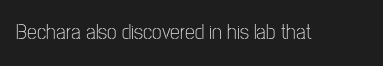
The space directly below the letters is spotless. Quick note: not italic, upright. The line texture is even and compact thanks to regular tracking. These glyphs show unthickened strokes, regular width or finer.
